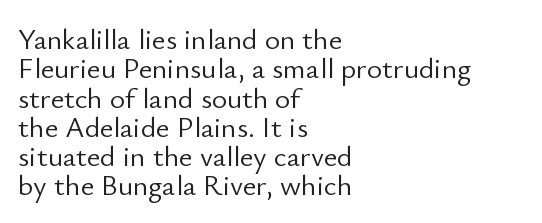
The image shows 29 px light sans-serif type, upright; set left-aligned, tight line spacing (1.01x), normal letter spacing, not underlined; low stroke contrast and a small x-height.
